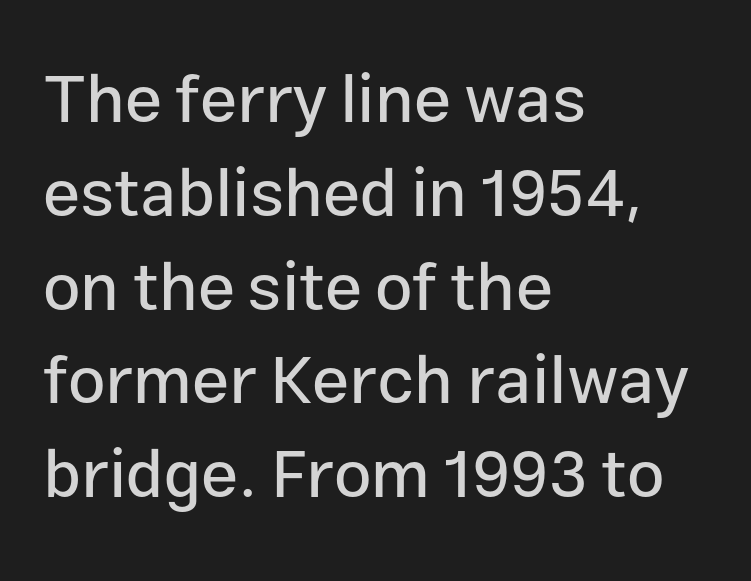
A typesetter would call this zero additional tracking. Is there much room between lines? A standard amount, neither cramped nor airy. You could not count columns in this text — the font is proportionally spaced. The specimen omits any rule beneath the text block's lines. This rendering uses left alignment, leaving the right contour irregular.
